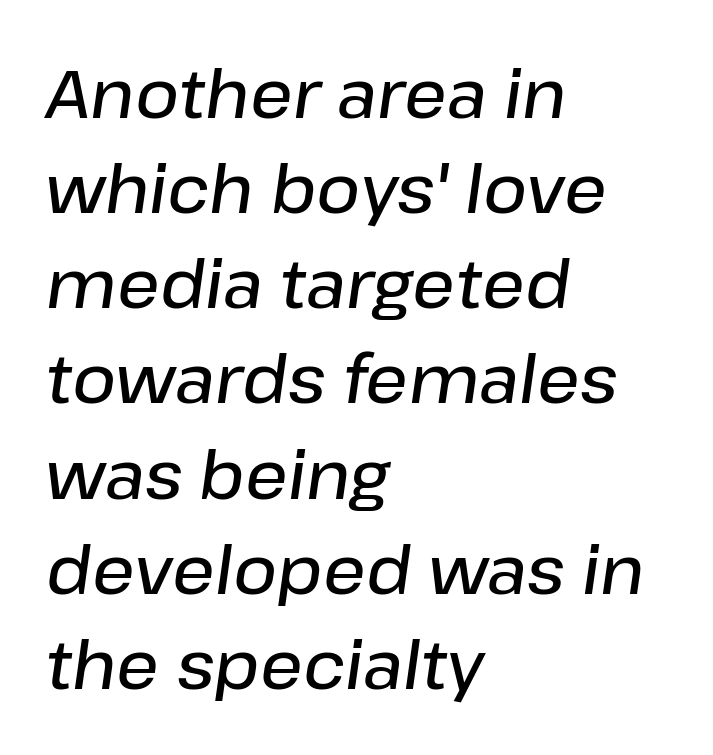
Q: Is the text bold? A: Semi-bold.
Q: Is the text italic (slanted)? A: Yes, it leans right by about 8 degrees.
Q: Is the text underlined? A: No.
Q: How is the paragraph aligned? A: Left-aligned.
Q: Is the spacing between letters normal or unusually wide? A: Normal.
Q: Is the spacing between lines tight, normal or loose? A: Normal.
Q: Width (condensed, normal, or wide)? A: Normal.
Q: Stroke contrast? A: Low.
Q: x-height? A: Medium.
Q: Monospaced? A: No.
